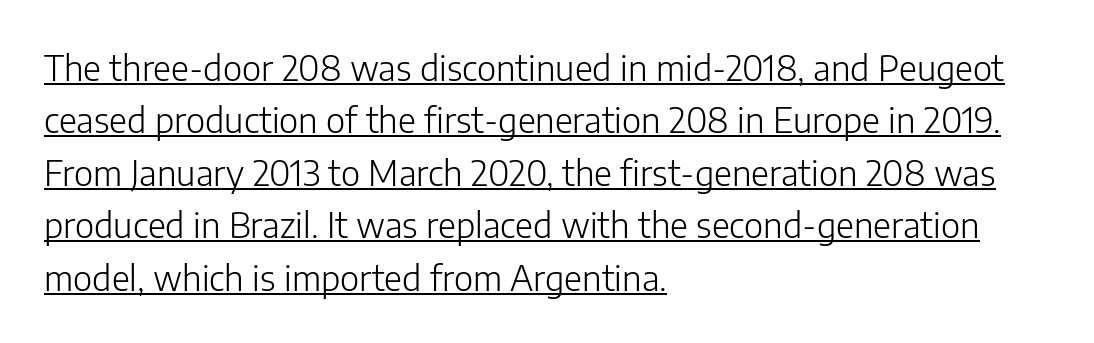
The line-height multiplier appears to be the usual default. Do the characters align in a grid? No, the font is proportional. Like a heading marked for emphasis, these lines bear an underscore. Casual observation: everything's shoved over to the left. The rendering shows plain stroke endings on the letterforms — a sans-serif design. Is the stroke heavy? The answer is a plain regular-or-lighter.
